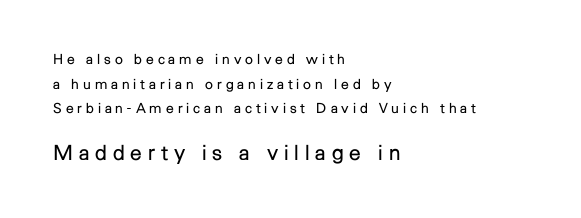
The letters are spread apart with noticeably loose tracking. The paragraph shown leans on its left margin. The baseline area is clear. In this sample the second text group is rendered at the bigger scale.
